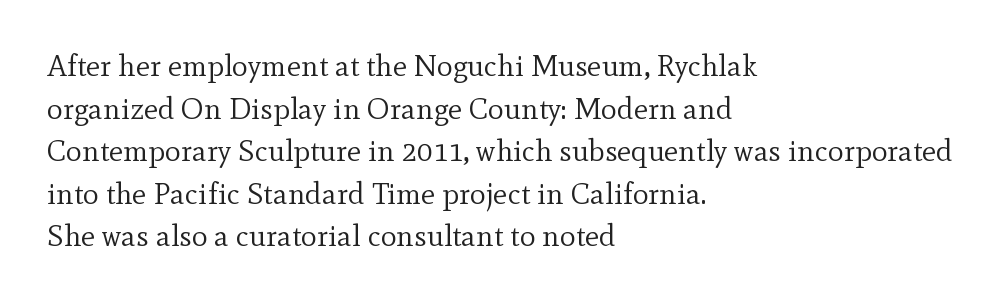
The weight would be labelled regular, book, light, or lighter still. Plain, unruled lines of type. What's the leading like? Ordinary, nothing unusual. Yep, those are serifs on the letters. Students, note that the glyphs here touch the page at normal intervals.
